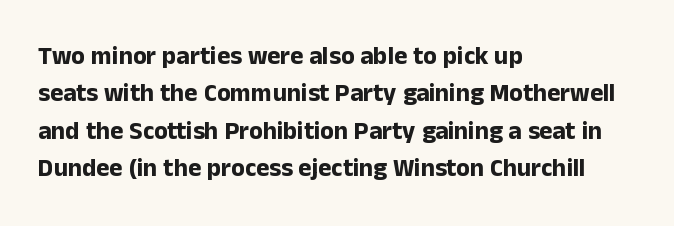
{"italic": "no", "bold": "yes", "underline": "no", "align": "left", "line_spacing": "normal", "line_spacing_ratio": 1.5, "letter_spacing": "normal", "letter_spacing_em": 0.0, "glyph_px": 25}
